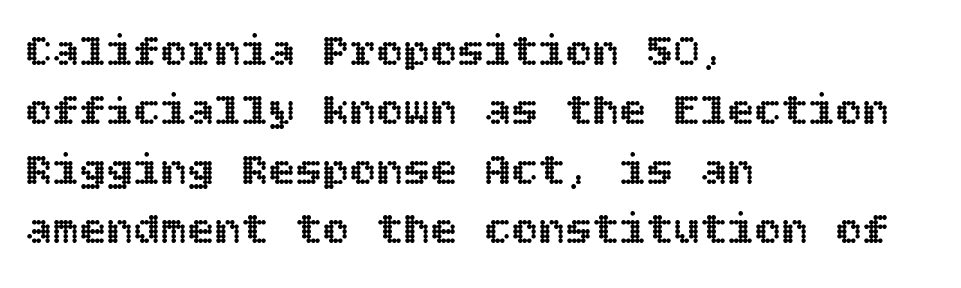
The image shows 45 px text type, upright; set left-aligned, normal line spacing (1.32x), normal letter spacing, not underlined; a large x-height.
